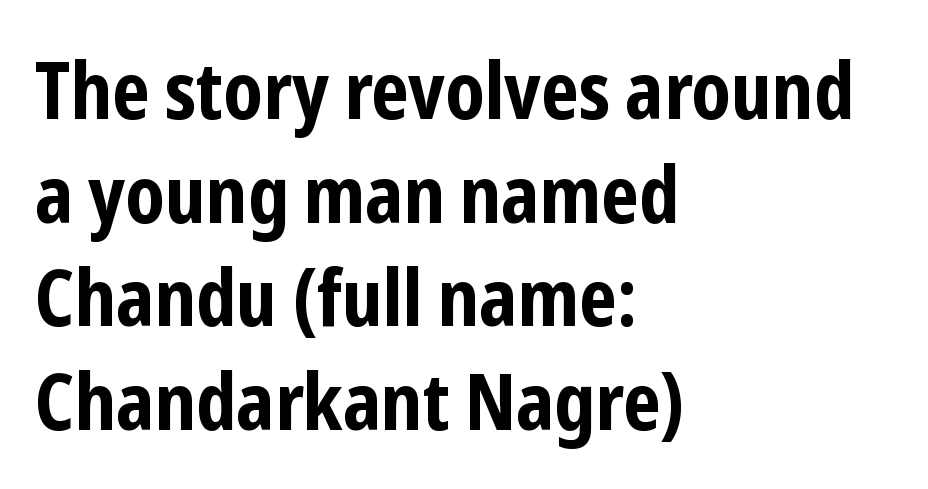
{"serif": "no", "italic": "no", "bold": "yes", "weight": "bold", "width": "condensed", "stroke_contrast": "low", "x_height": "medium", "monospaced": "no", "underline": "no", "align": "left", "line_spacing": "normal", "line_spacing_ratio": 1.33, "letter_spacing": "normal", "letter_spacing_em": 0.0, "glyph_px": 78}
